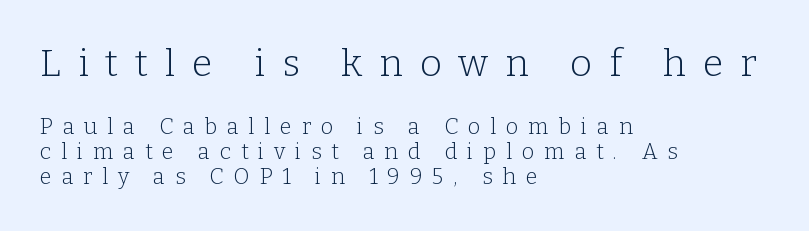
{"serif": "yes", "italic": "no", "bold": "no", "weight": "light", "width": "normal", "stroke_contrast": "low", "x_height": "medium", "monospaced": "no", "underline": "no", "align": "left", "line_spacing": "tight", "line_spacing_ratio": 1.13, "letter_spacing": "wide", "letter_spacing_em": 0.44, "larger_block": "first", "size_ratio": 1.73, "glyph_px": 38}
